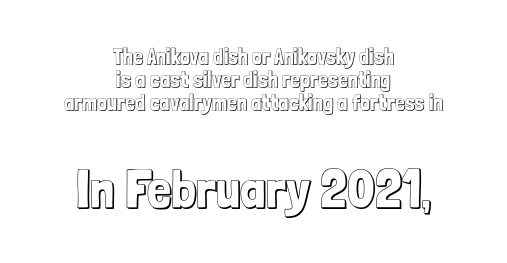
Underlining? Definitely not there. The passage shown has conventional tracking throughout. If you drew a line through each stem, it would be perfectly vertical. The passage shown begins with its smaller block and ends with its larger one.
